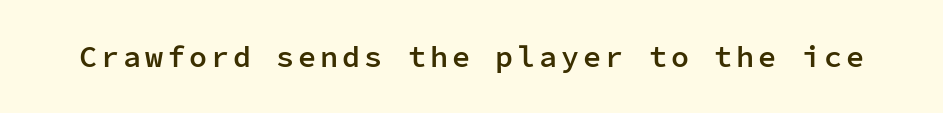
{"serif": "no", "italic": "no", "bold": "semi", "weight": "semibold", "width": "normal", "stroke_contrast": "low", "x_height": "medium", "monospaced": "yes", "underline": "no", "glyph_px": 30}
